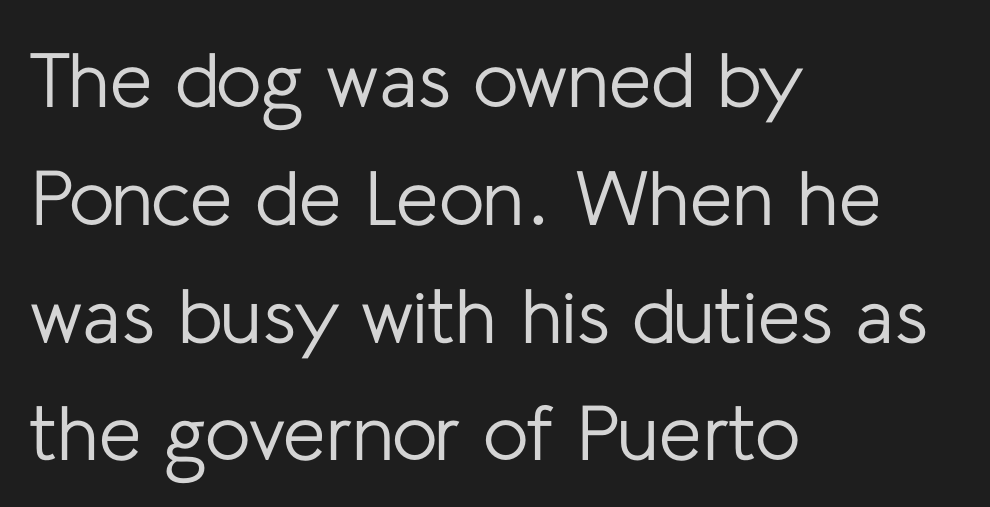
{"serif": "no", "italic": "no", "bold": "no", "weight": "regular", "width": "normal", "stroke_contrast": "low", "x_height": "medium", "monospaced": "no", "underline": "no", "align": "left", "line_spacing": "normal", "line_spacing_ratio": 1.53, "letter_spacing": "normal", "letter_spacing_em": 0.0, "glyph_px": 77}
